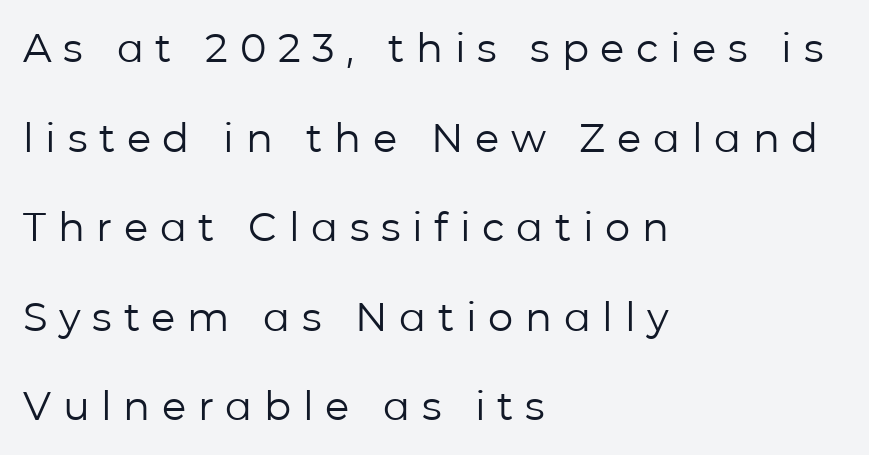
{"serif": "no", "italic": "no", "bold": "no", "weight": "regular", "width": "normal", "stroke_contrast": "low", "x_height": "medium", "monospaced": "no", "underline": "no", "align": "left", "line_spacing": "loose", "line_spacing_ratio": 2.24, "letter_spacing": "wide", "letter_spacing_em": 0.29, "glyph_px": 40}
